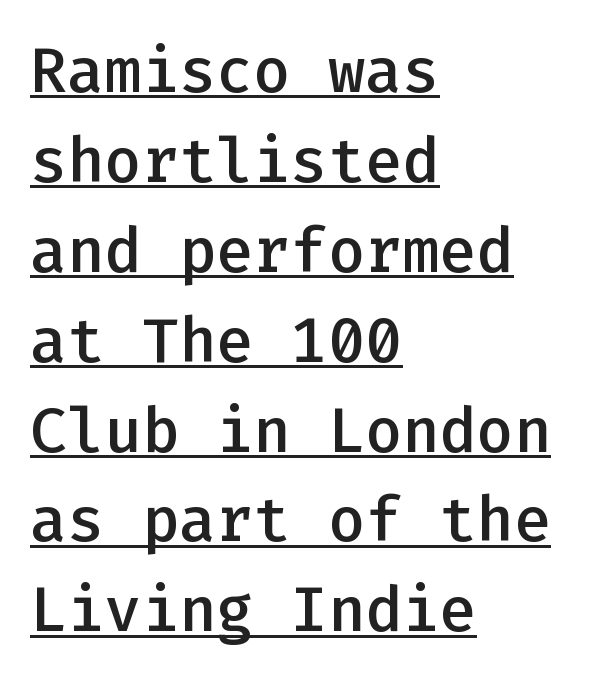
{"serif": "no", "italic": "no", "bold": "semi", "weight": "semibold", "width": "normal", "stroke_contrast": "low", "x_height": "medium", "monospaced": "yes", "underline": "yes", "align": "left", "line_spacing": "normal", "line_spacing_ratio": 1.45, "letter_spacing": "normal", "letter_spacing_em": 0.0, "glyph_px": 62}
